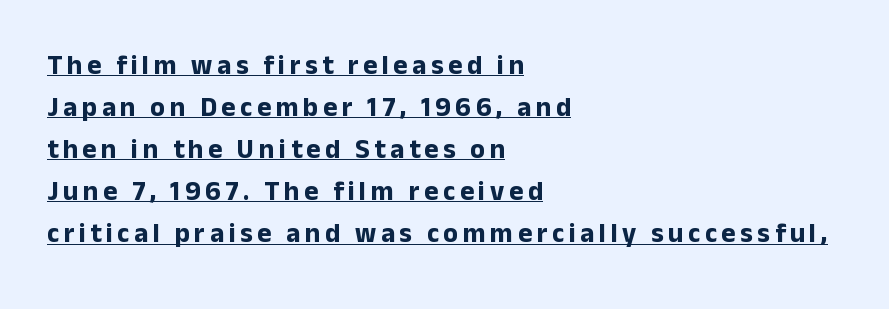
{"italic": "no", "bold": "yes", "underline": "yes", "align": "left", "line_spacing": "normal", "line_spacing_ratio": 1.56, "glyph_px": 27}
